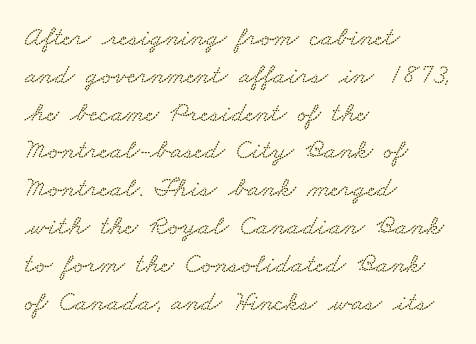
The gaps between neighbouring characters are ordinary and unremarkable. The glyphs are unaccompanied by any horizontal stroke below them. Character widths vary here, with narrow letters taking less room than wide ones. This block has exactly the height ordinary leading produces. The lines are quadded left.
